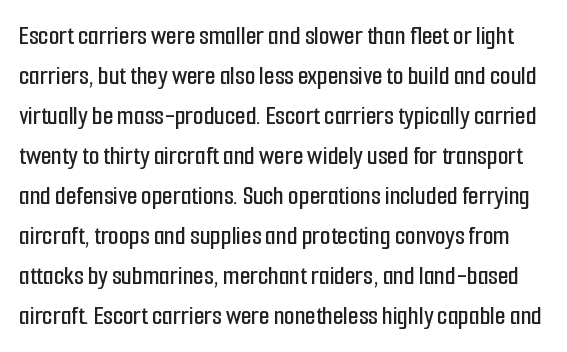
{"italic": "no", "underline": "no", "line_spacing": "normal", "line_spacing_ratio": 1.48, "letter_spacing": "normal", "letter_spacing_em": 0.0, "glyph_px": 27}
